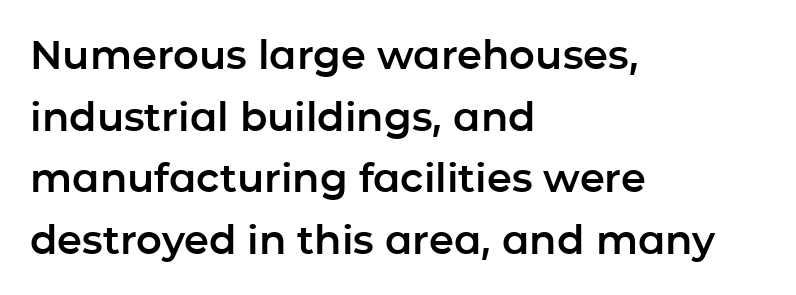
Q: Is the text italic (slanted)? A: No, it is upright.
Q: Is the typeface a serif or a sans-serif typeface? A: Sans-serif.
Q: Is the text underlined? A: No.
Q: How is the paragraph aligned? A: Left-aligned.
Q: Is the spacing between letters normal or unusually wide? A: Normal.
Q: Is the spacing between lines tight, normal or loose? A: Normal.
Q: Width (condensed, normal, or wide)? A: Normal.
Q: Stroke contrast? A: Low.
Q: x-height? A: Medium.
Q: Monospaced? A: No.
